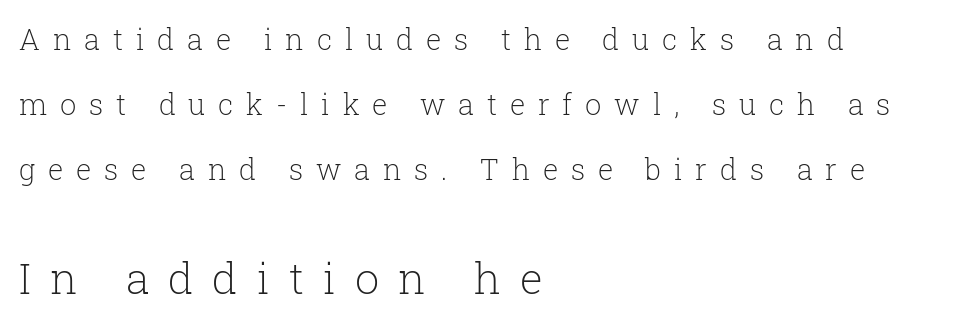
Q: Is the text bold? A: No.
Q: Is the text italic (slanted)? A: No, it is upright.
Q: Is the typeface a serif or a sans-serif typeface? A: Serif.
Q: Is the text underlined? A: No.
Q: How is the paragraph aligned? A: Left-aligned.
Q: Is the spacing between letters normal or unusually wide? A: Unusually wide.
Q: Is the spacing between lines tight, normal or loose? A: Loose.
Q: Which block of text is set in a larger size, the first (top) or the second (bottom)? A: The second (bottom) one.
Q: Width (condensed, normal, or wide)? A: Normal.
Q: Stroke contrast? A: Low.
Q: x-height? A: Medium.
Q: Monospaced? A: No.
